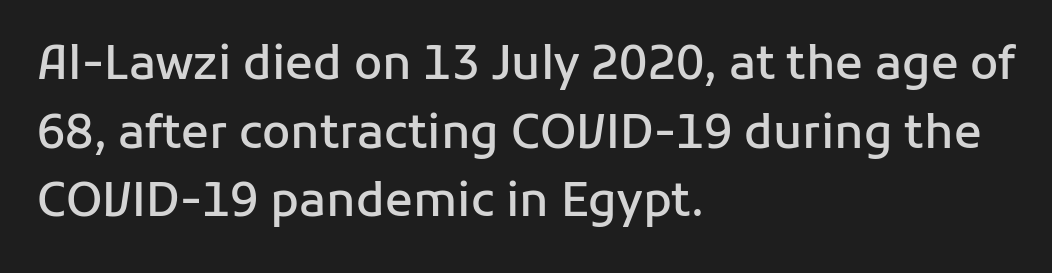
The image shows 46 px semibold sans-serif type, upright; set left-aligned, normal line spacing (1.49x), normal letter spacing, not underlined; low stroke contrast and a medium x-height.
